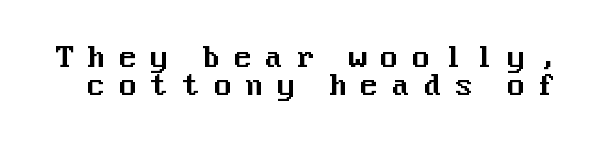
The image shows 28 px sans-serif type, upright; set tight line spacing (1.0x), unusually wide letter spacing (+0.44 em), not underlined; medium stroke contrast and a medium x-height.
